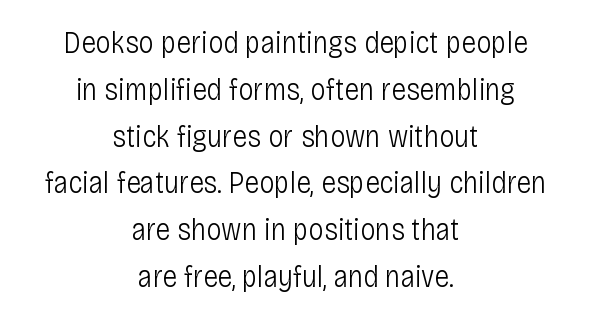
Q: Is the text bold? A: No.
Q: Is the text italic (slanted)? A: No, it is upright.
Q: Is the typeface a serif or a sans-serif typeface? A: Sans-serif.
Q: Is the text underlined? A: No.
Q: How is the paragraph aligned? A: Centered.
Q: Is the spacing between letters normal or unusually wide? A: Normal.
Q: Is the spacing between lines tight, normal or loose? A: Normal.
Q: Width (condensed, normal, or wide)? A: Condensed.
Q: Stroke contrast? A: Low.
Q: x-height? A: Large.
Q: Monospaced? A: No.
